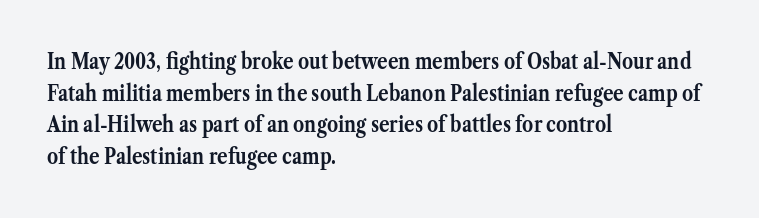
{"italic": "no", "bold": "yes", "underline": "no", "align": "left", "line_spacing": "normal", "line_spacing_ratio": 1.44, "letter_spacing": "normal", "letter_spacing_em": 0.0, "glyph_px": 22}
